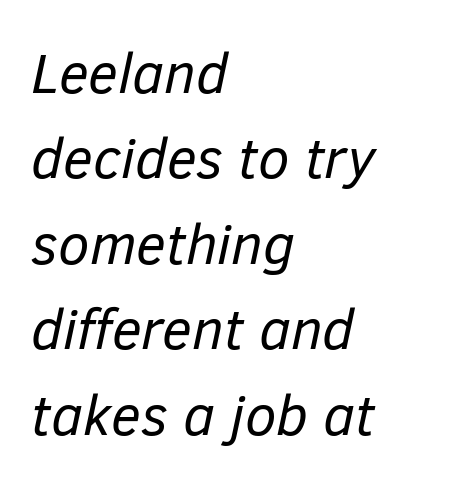
Q: Is the text bold? A: No.
Q: Is the text italic (slanted)? A: Yes, it leans right by about 12 degrees.
Q: Is the text underlined? A: No.
Q: How is the paragraph aligned? A: Left-aligned.
Q: Is the spacing between letters normal or unusually wide? A: Normal.
Q: Is the spacing between lines tight, normal or loose? A: Normal.
Q: Width (condensed, normal, or wide)? A: Normal.
Q: Stroke contrast? A: Low.
Q: x-height? A: Medium.
Q: Monospaced? A: No.
